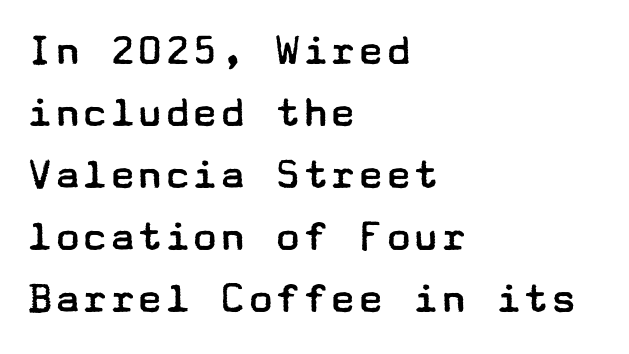
Q: Is the text bold? A: No.
Q: Is the text italic (slanted)? A: No, it is upright.
Q: Is the typeface a serif or a sans-serif typeface? A: Sans-serif.
Q: Is the text underlined? A: No.
Q: How is the paragraph aligned? A: Left-aligned.
Q: Is the spacing between letters normal or unusually wide? A: Normal.
Q: Is the spacing between lines tight, normal or loose? A: Normal.
Q: Width (condensed, normal, or wide)? A: Wide.
Q: Stroke contrast? A: Low.
Q: x-height? A: Medium.
